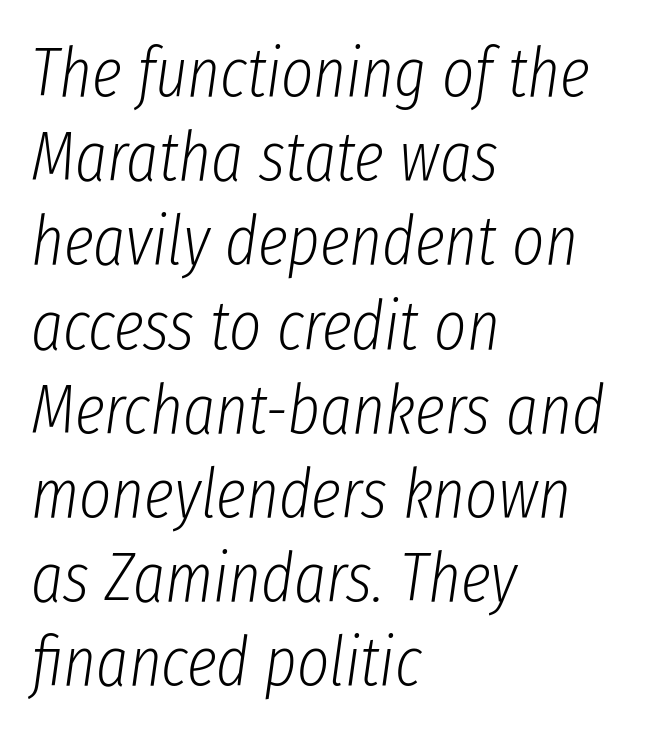
{"italic": "yes", "lean": "right", "slant_degrees": 8, "bold": "no", "weight": "light", "width": "condensed", "stroke_contrast": "low", "x_height": "medium", "monospaced": "no", "underline": "no", "align": "left", "line_spacing_ratio": 1.22, "letter_spacing": "normal", "letter_spacing_em": 0.0, "glyph_px": 69}
